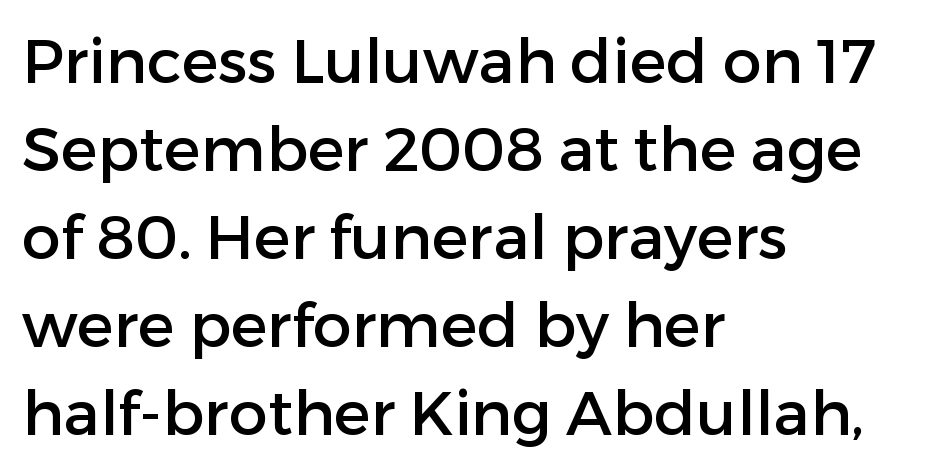
Q: Is the text italic (slanted)? A: No, it is upright.
Q: Is the typeface a serif or a sans-serif typeface? A: Sans-serif.
Q: Is the text underlined? A: No.
Q: How is the paragraph aligned? A: Left-aligned.
Q: Is the spacing between letters normal or unusually wide? A: Normal.
Q: Is the spacing between lines tight, normal or loose? A: Normal.
Q: Width (condensed, normal, or wide)? A: Normal.
Q: Stroke contrast? A: Low.
Q: x-height? A: Medium.
Q: Monospaced? A: No.
